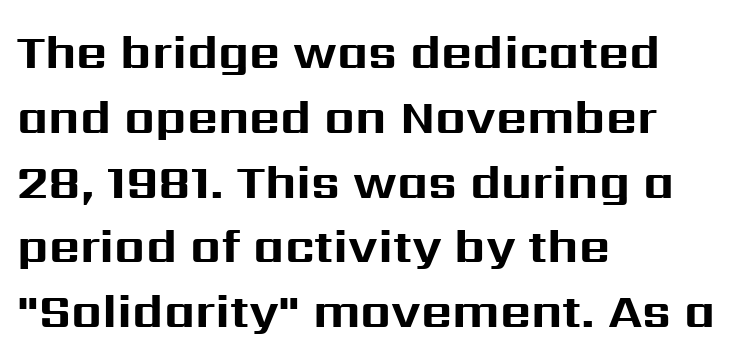
Q: Is the text bold? A: Yes.
Q: Is the text italic (slanted)? A: No, it is upright.
Q: Is the typeface a serif or a sans-serif typeface? A: Sans-serif.
Q: Is the text underlined? A: No.
Q: How is the paragraph aligned? A: Left-aligned.
Q: Is the spacing between letters normal or unusually wide? A: Normal.
Q: Is the spacing between lines tight, normal or loose? A: Normal.
Q: Width (condensed, normal, or wide)? A: Normal.
Q: Stroke contrast? A: Medium.
Q: x-height? A: Medium.
Q: Monospaced? A: No.
